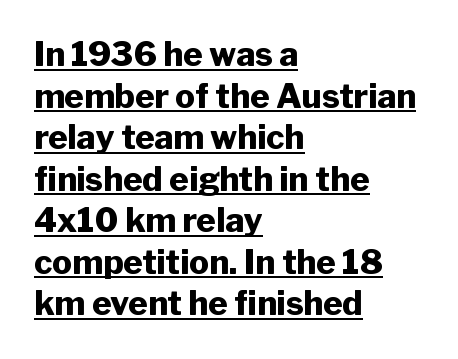
Q: Is the text bold? A: Yes.
Q: Is the text italic (slanted)? A: No, it is upright.
Q: Is the typeface a serif or a sans-serif typeface? A: Sans-serif.
Q: Is the text underlined? A: Yes.
Q: How is the paragraph aligned? A: Left-aligned.
Q: Is the spacing between letters normal or unusually wide? A: Normal.
Q: Is the spacing between lines tight, normal or loose? A: Normal.
Q: Width (condensed, normal, or wide)? A: Normal.
Q: Stroke contrast? A: Low.
Q: x-height? A: Medium.
Q: Monospaced? A: No.
